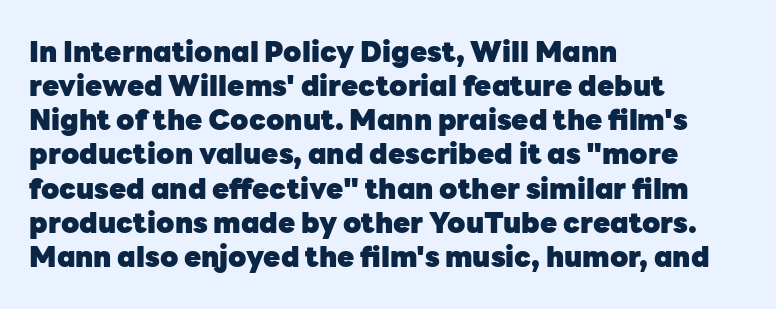
{"serif": "no", "italic": "no", "bold": "yes", "weight": "heavy", "width": "normal", "stroke_contrast": "low", "x_height": "medium", "monospaced": "no", "underline": "no", "align": "left", "line_spacing_ratio": 1.22, "letter_spacing": "normal", "letter_spacing_em": 0.0, "glyph_px": 28}
